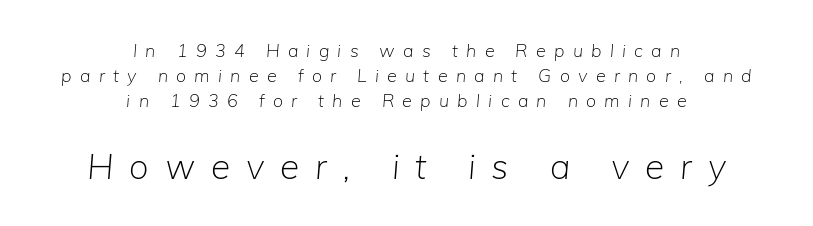
The space beneath each line is pristine and unruled. Spacing verdict: proportional, widths tailored to each character. Which margin do the lines hug? Neither — every line sits in the middle. Every character sits at an angle, as italics do. A typesetter would call this heavily tracked-out type. Top chunk: small. Bottom chunk: large.
